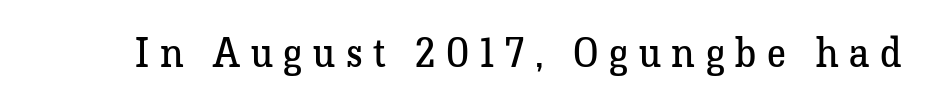
{"serif": "yes", "italic": "no", "bold": "no", "weight": "regular", "width": "normal", "stroke_contrast": "low", "x_height": "medium", "monospaced": "no", "underline": "no", "letter_spacing": "wide", "letter_spacing_em": 0.27, "glyph_px": 40}
